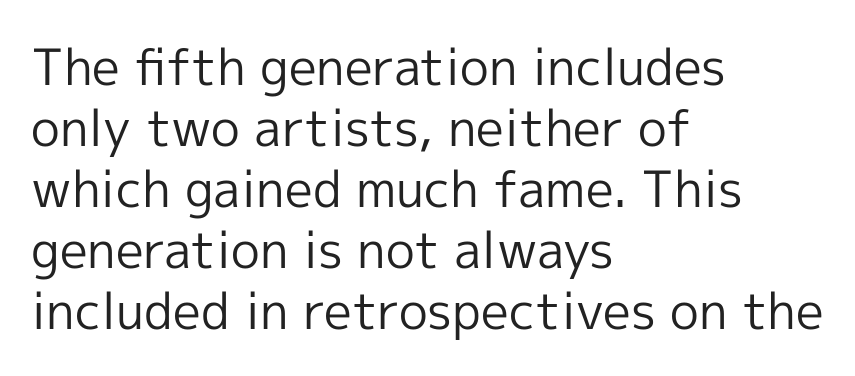
Q: Is the text bold? A: No.
Q: Is the text italic (slanted)? A: No, it is upright.
Q: Is the typeface a serif or a sans-serif typeface? A: Sans-serif.
Q: Is the text underlined? A: No.
Q: How is the paragraph aligned? A: Left-aligned.
Q: Is the spacing between letters normal or unusually wide? A: Normal.
Q: Width (condensed, normal, or wide)? A: Normal.
Q: x-height? A: Medium.
Q: Monospaced? A: No.
